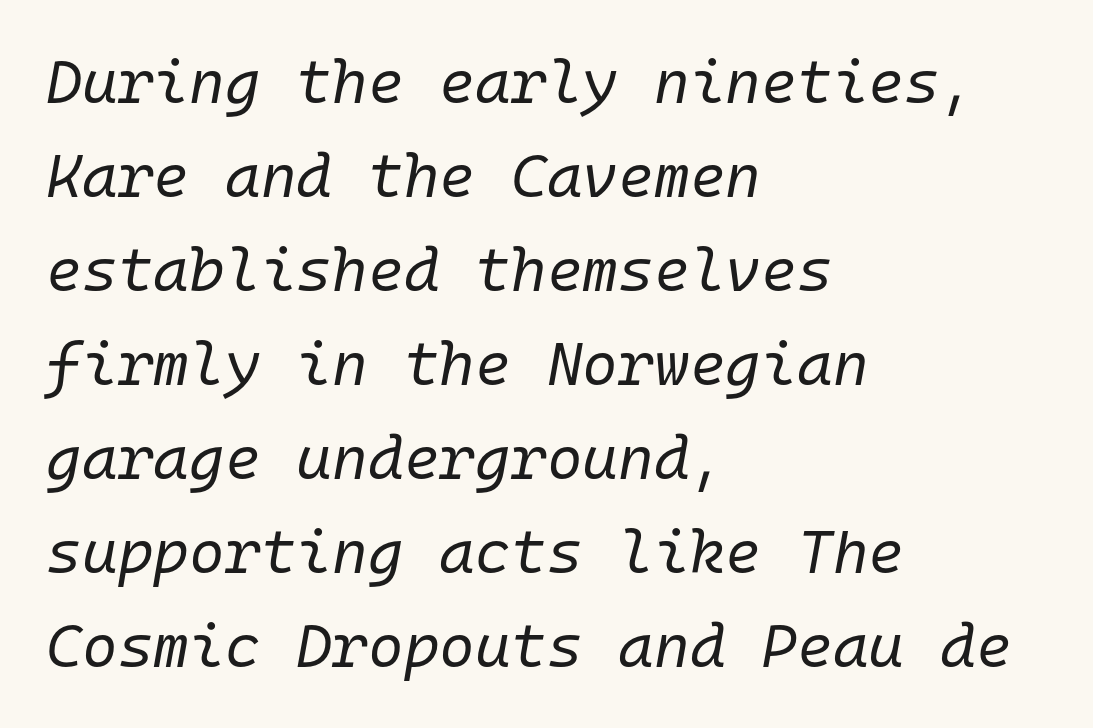
Q: Is the text bold? A: No.
Q: Is the text italic (slanted)? A: Yes, it leans right by about 10 degrees.
Q: Is the text underlined? A: No.
Q: How is the paragraph aligned? A: Left-aligned.
Q: Is the spacing between letters normal or unusually wide? A: Normal.
Q: Is the spacing between lines tight, normal or loose? A: Normal.
Q: Width (condensed, normal, or wide)? A: Normal.
Q: Stroke contrast? A: Low.
Q: x-height? A: Medium.
Q: Monospaced? A: Yes.
